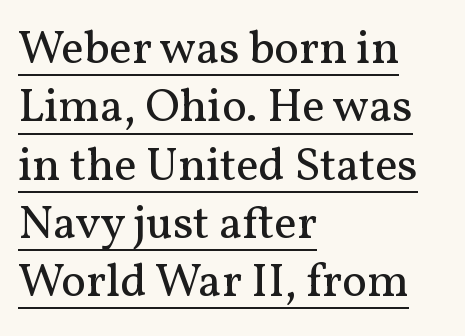
No extra tracking has been applied to these lines. The passage shown is typed in a proportional face where columns would drift. Letterform terminals end in serifs throughout the passage. Stems here are at most as thick as an everyday book face. Notice how the passage keeps a crisp vertical edge on the left only.
